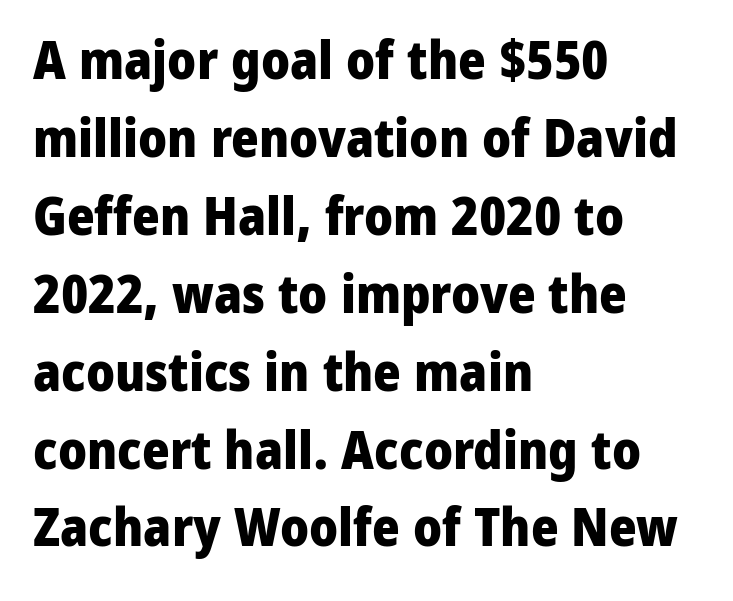
The image shows 53 px heavy sans-serif type, upright; set left-aligned, normal line spacing (1.47x), normal letter spacing, not underlined; low stroke contrast and a medium x-height.
